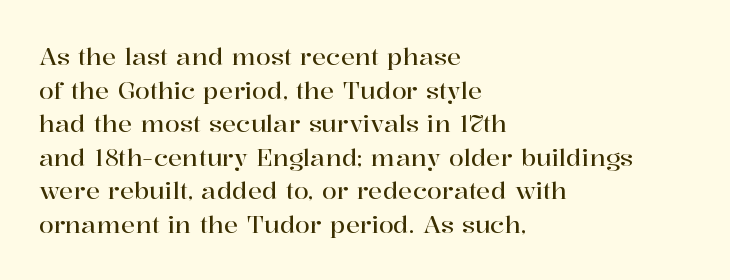
Q: Is the text italic (slanted)? A: No, it is upright.
Q: Is the text underlined? A: No.
Q: How is the paragraph aligned? A: Left-aligned.
Q: Is the spacing between letters normal or unusually wide? A: Normal.
Q: Is the spacing between lines tight, normal or loose? A: Normal.
